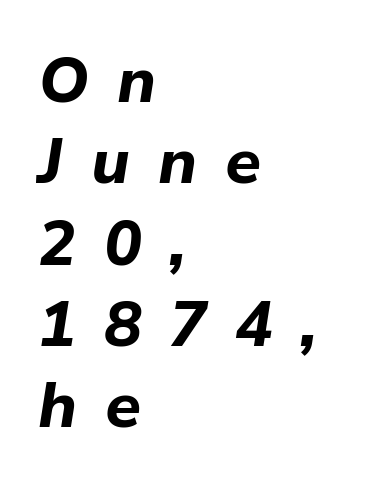
In terms of posture, this sample is oblique. The foot of each line stays bare and open. Honestly, the letter spacing is so wide it's the main thing you notice. This sample has the flowing, uneven cadence of proportional lettering.
